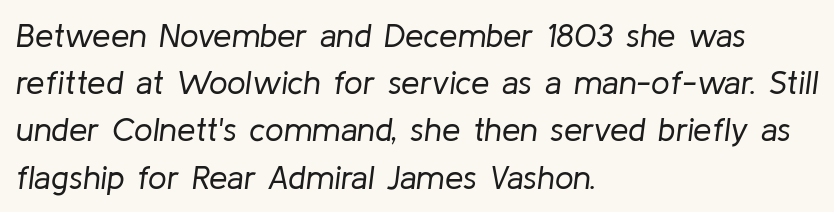
How would I describe the line gaps? Plain and ordinary. Proportional: the letters do not fall into vertical columns. Underlining? Definitely not there. A typesetter would mark this as italic. Caption: multi-line text, flush left, ragged right.
